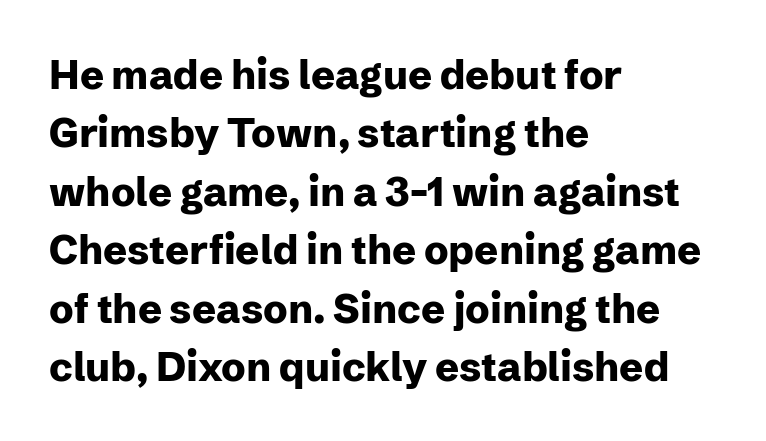
The image shows 40 px heavy sans-serif type, upright; set left-aligned, normal line spacing (1.46x), normal letter spacing, not underlined; low stroke contrast and a medium x-height.
